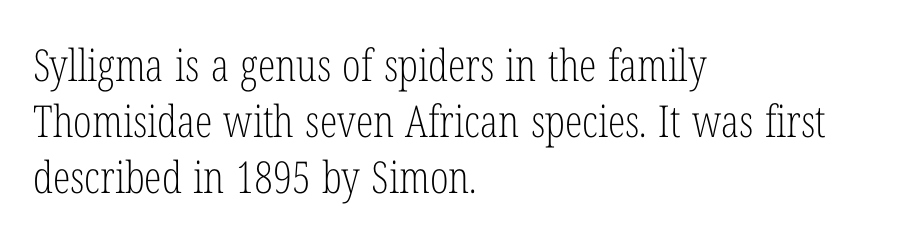
The image shows 44 px light, condensed serif type, upright; set left-aligned, normal line spacing (1.27x), normal letter spacing, not underlined; low stroke contrast and a medium x-height.
